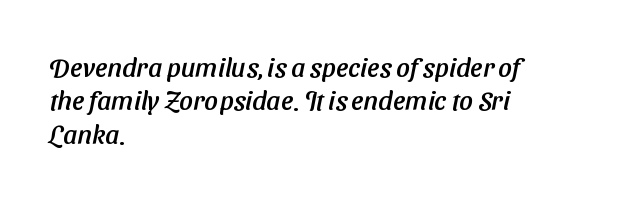
The glyphs are unaccompanied by any horizontal stroke below them. Spacing between characters is what you'd get straight out of the box. Horizontal alignment here is leftward, the default for most running prose.
